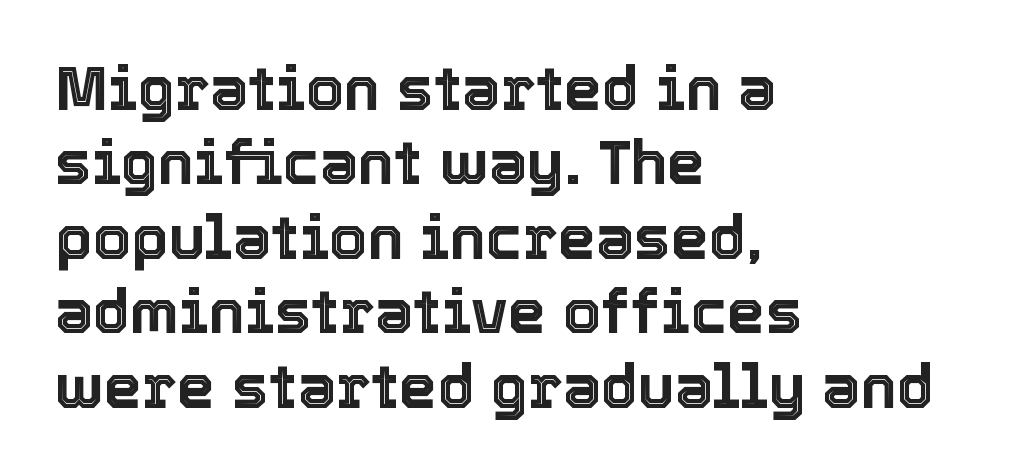
Q: Is the text italic (slanted)? A: No, it is upright.
Q: Is the text underlined? A: No.
Q: How is the paragraph aligned? A: Left-aligned.
Q: Is the spacing between letters normal or unusually wide? A: Normal.
Q: Width (condensed, normal, or wide)? A: Normal.
Q: x-height? A: Medium.
Q: Monospaced? A: No.
